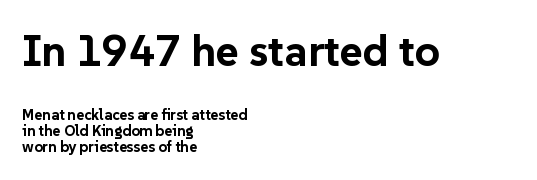
The image shows 44 px bold sans-serif type, upright; set left-aligned, tight line spacing (1.08x), normal letter spacing, not underlined; the first (top) block is 2.93x larger; low stroke contrast and a medium x-height.
